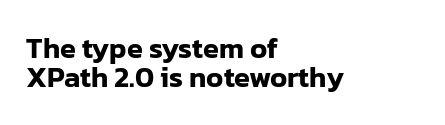
The image shows 29 px sans-serif type, upright; set left-aligned, tight line spacing (1.0x), normal letter spacing, not underlined; low stroke contrast and a medium x-height.
